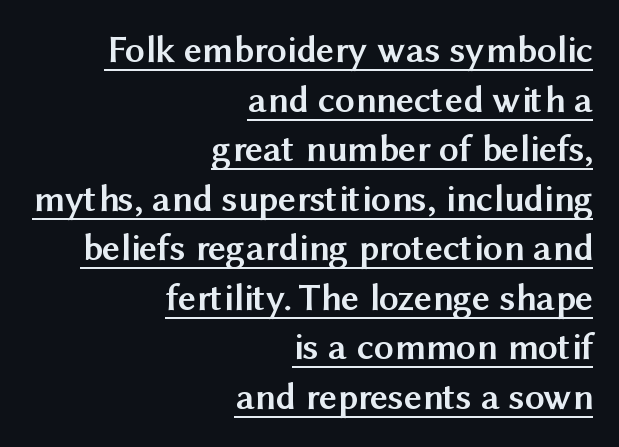
{"serif": "no", "italic": "no", "bold": "yes", "weight": "semibold", "width": "normal", "stroke_contrast": "medium", "x_height": "medium", "monospaced": "no", "underline": "yes", "align": "right", "line_spacing": "normal", "line_spacing_ratio": 1.27, "letter_spacing": "normal", "letter_spacing_em": 0.0, "glyph_px": 39}
